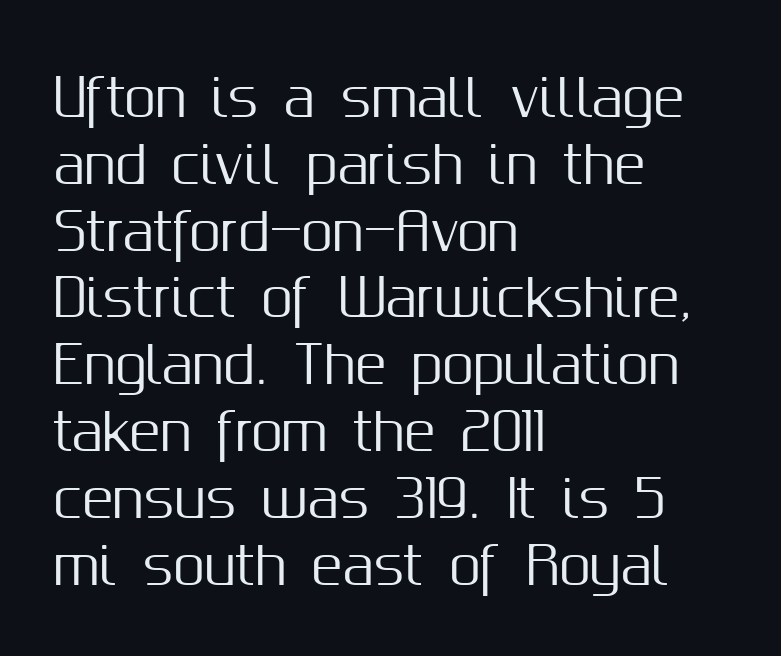
The image shows 51 px sans-serif type, upright; set left-aligned, normal line spacing (1.31x), normal letter spacing, not underlined; medium stroke contrast and a medium x-height.
